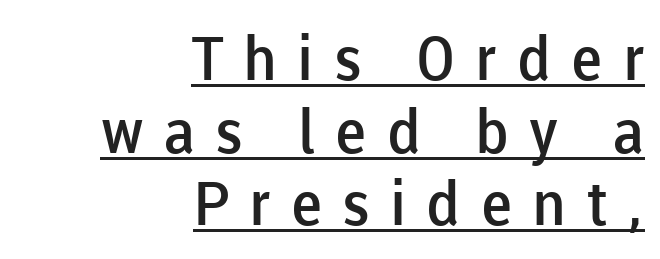
Q: Is the text bold? A: Semi-bold.
Q: Is the text italic (slanted)? A: No, it is upright.
Q: Is the typeface a serif or a sans-serif typeface? A: Sans-serif.
Q: Is the text underlined? A: Yes.
Q: How is the paragraph aligned? A: Right-aligned.
Q: Is the spacing between letters normal or unusually wide? A: Unusually wide.
Q: Width (condensed, normal, or wide)? A: Normal.
Q: Stroke contrast? A: Low.
Q: x-height? A: Medium.
Q: Monospaced? A: No.
